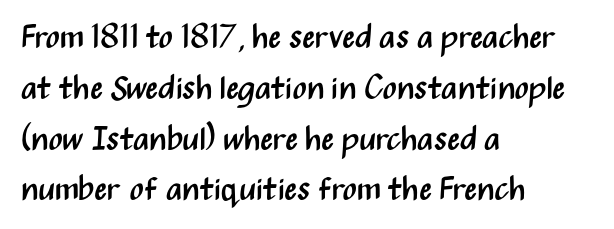
{"serif": "no", "italic": "no", "bold": "no", "weight": "regular", "width": "condensed", "stroke_contrast": "medium", "x_height": "medium", "monospaced": "no", "underline": "no", "align": "left", "line_spacing": "normal", "line_spacing_ratio": 1.54, "letter_spacing": "normal", "letter_spacing_em": 0.0, "glyph_px": 33}
